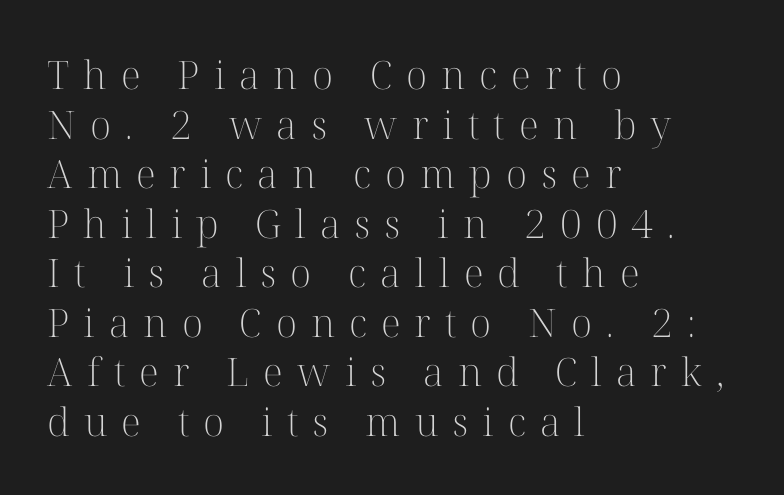
The space directly below the letters is spotless. In terms of letterspacing, this is a distinctly airy, spread setting. A classic flush-left, rag-right setting is used for this passage. The letters stand straight up with perfectly vertical stems.
